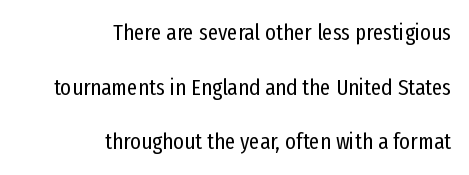
The gap between lines stays unmarked. Between one letter and the next there's only the usual sliver of space. A quiet, ordinary-to-light weight characterises the typeface. Italic: no, the glyphs are upright roman.
